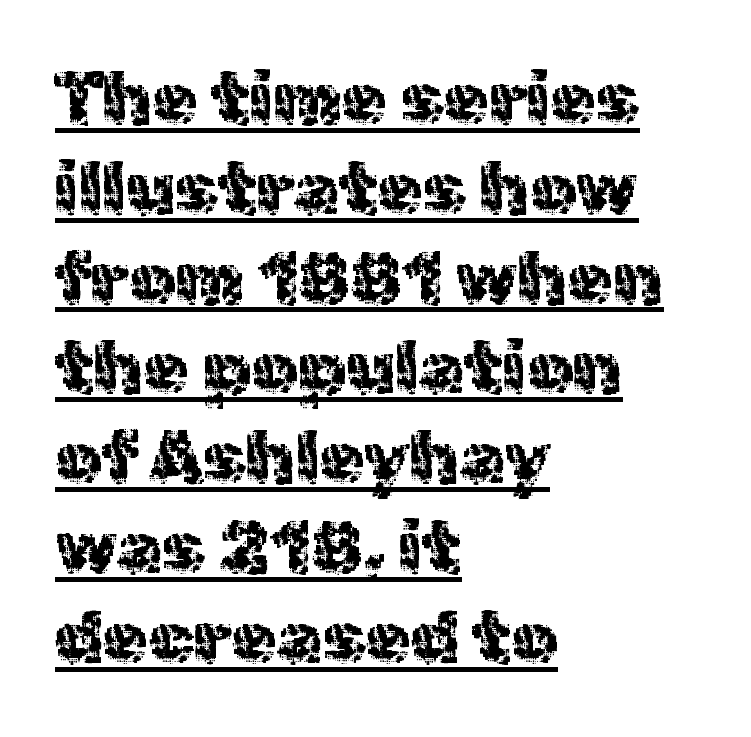
Q: Is the text italic (slanted)? A: No, it is upright.
Q: Is the typeface a serif or a sans-serif typeface? A: Sans-serif.
Q: Is the text underlined? A: Yes.
Q: How is the paragraph aligned? A: Left-aligned.
Q: Is the spacing between letters normal or unusually wide? A: Normal.
Q: Width (condensed, normal, or wide)? A: Normal.
Q: x-height? A: Medium.
Q: Monospaced? A: No.
